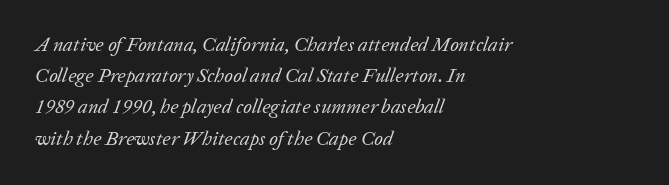
{"italic": "yes", "lean": "right", "slant_degrees": 20, "bold": "no", "underline": "no", "align": "left", "line_spacing": "normal", "line_spacing_ratio": 1.56, "letter_spacing": "normal", "letter_spacing_em": 0.0, "glyph_px": 20}
